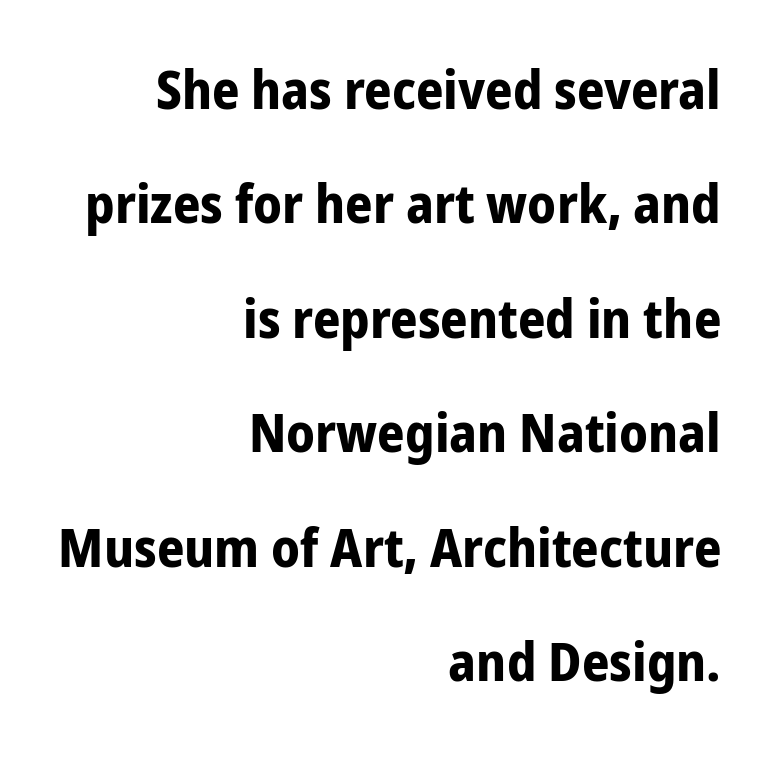
The image shows 54 px bold, condensed sans-serif type, upright; set right-aligned, loose line spacing (2.12x), normal letter spacing, not underlined; low stroke contrast and a medium x-height.
